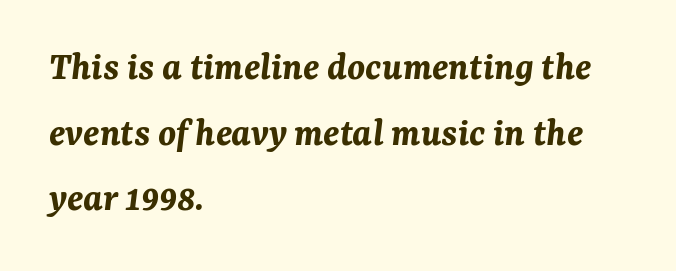
The image shows 40 px bold type, italic (leaning right); set left-aligned, normal line spacing (1.64x), normal letter spacing, not underlined; medium stroke contrast and a medium x-height.
